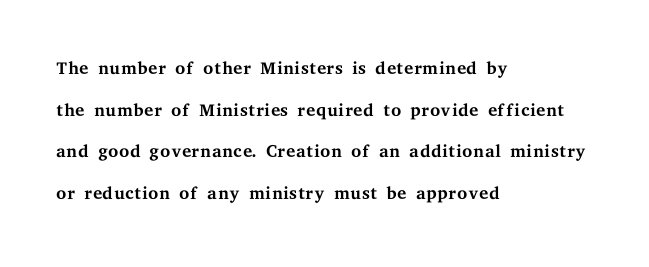
Rule under the text: the space is simply empty. One-word summary of the alignment: left. Stroke thickness stays within the range of a standard reading face or lighter. Rows of type keep a routine distance in the vertical direction. Ascenders rise straight up at ninety degrees. The tracking reads as untouched default to a designer's eye.
